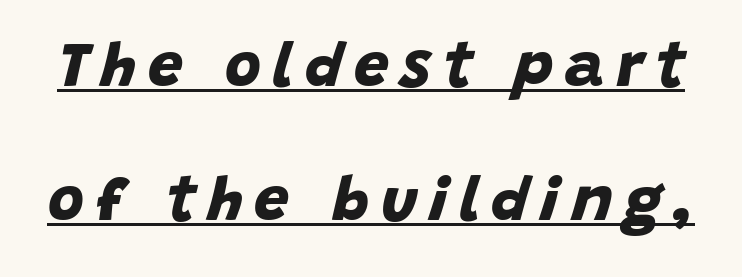
Q: Is the text bold? A: Yes.
Q: Is the typeface a serif or a sans-serif typeface? A: Sans-serif.
Q: Is the text underlined? A: Yes.
Q: Is the spacing between lines tight, normal or loose? A: Loose.
Q: Width (condensed, normal, or wide)? A: Normal.
Q: Stroke contrast? A: Low.
Q: x-height? A: Large.
Q: Monospaced? A: No.
